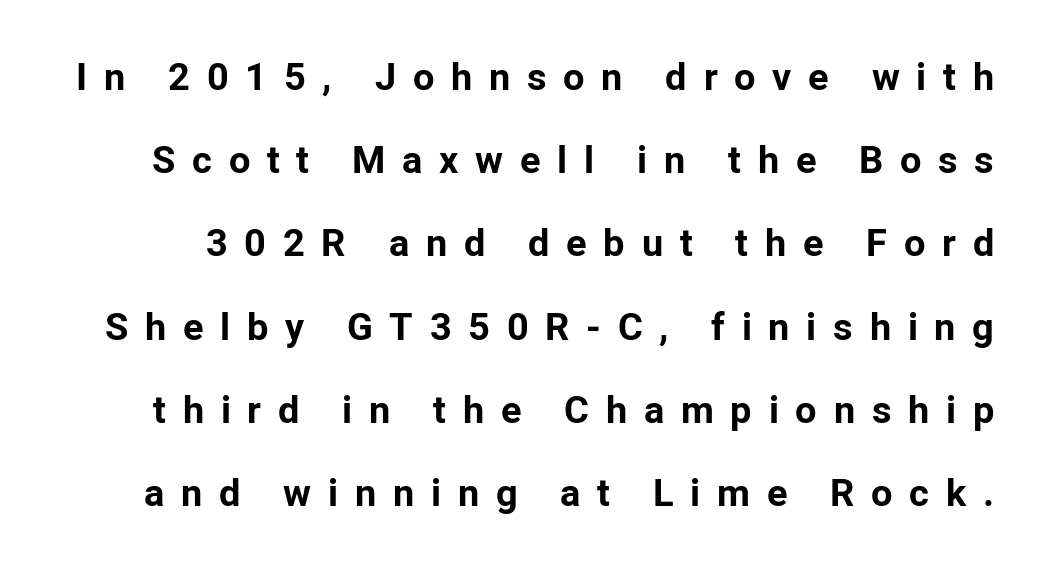
The image shows 38 px bold sans-serif type, upright; set loose line spacing (2.19x), unusually wide letter spacing (+0.44 em), not underlined; low stroke contrast and a medium x-height.
